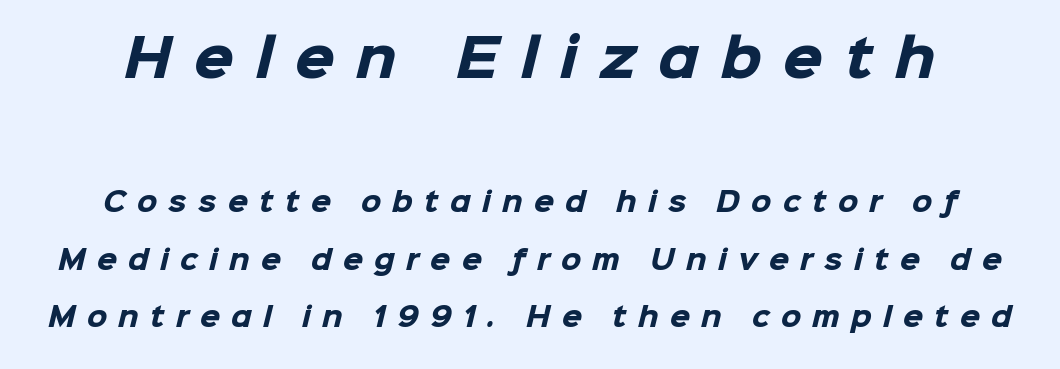
{"serif": "no", "bold": "yes", "weight": "heavy", "width": "normal", "stroke_contrast": "low", "x_height": "medium", "monospaced": "no", "underline": "no", "line_spacing": "loose", "line_spacing_ratio": 2.22, "letter_spacing": "wide", "letter_spacing_em": 0.43, "larger_block": "first", "size_ratio": 1.96, "glyph_px": 51}
